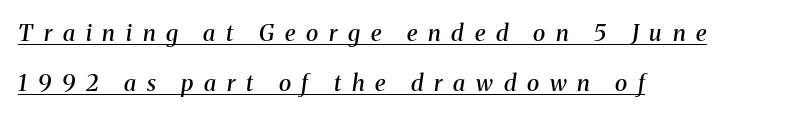
{"italic": "yes", "lean": "right", "slant_degrees": 8, "bold": "semi", "underline": "yes", "align": "left", "line_spacing": "loose", "line_spacing_ratio": 2.18, "letter_spacing": "wide", "letter_spacing_em": 0.47, "glyph_px": 23}
